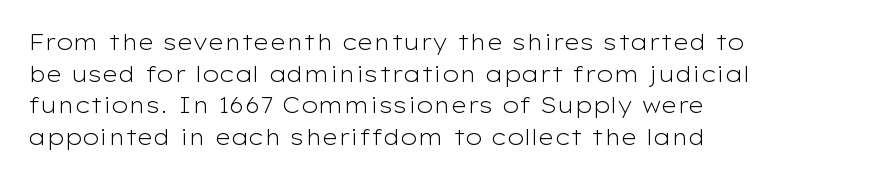
The image shows 22 px text type, upright; set left-aligned, normal line spacing (1.44x), normal letter spacing, not underlined.
